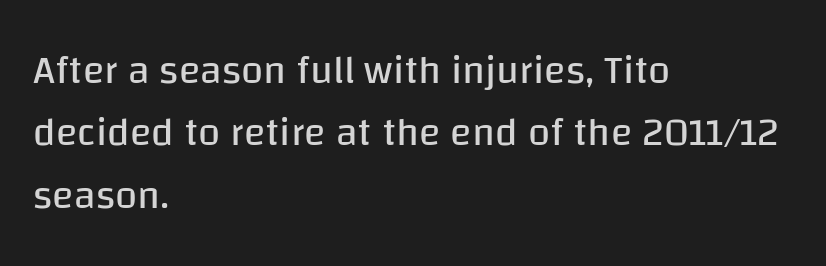
Q: Is the text bold? A: No.
Q: Is the text italic (slanted)? A: No, it is upright.
Q: Is the typeface a serif or a sans-serif typeface? A: Sans-serif.
Q: Is the text underlined? A: No.
Q: How is the paragraph aligned? A: Left-aligned.
Q: Is the spacing between letters normal or unusually wide? A: Normal.
Q: Is the spacing between lines tight, normal or loose? A: Normal.
Q: Width (condensed, normal, or wide)? A: Normal.
Q: Stroke contrast? A: Low.
Q: x-height? A: Large.
Q: Monospaced? A: No.
